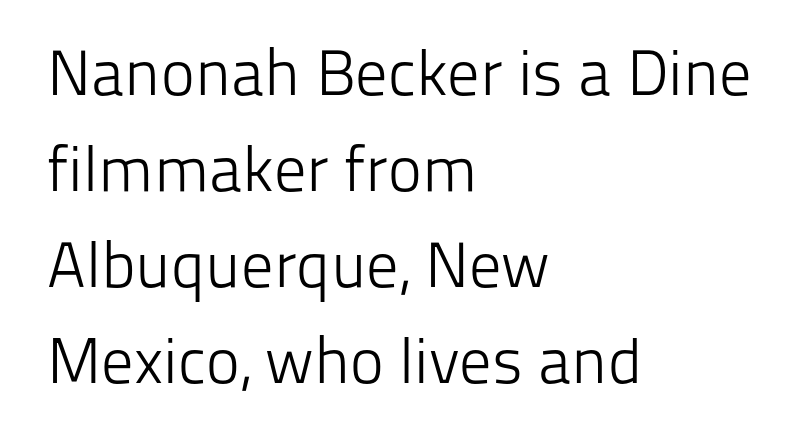
The passage shown is typed in a proportional face where columns would drift. The ragged edge is on the right, which tells us the setting is flush left. Glyph-to-glyph distance matches everyday printed text. Font category for this specimen: sans-serif. Notice how descenders clear the ascenders below comfortably — that's standard leading. Compared with a typical body face, this is equally light or lighter still.
